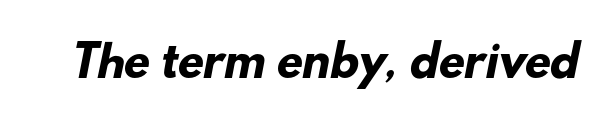
Q: Is the text bold? A: Yes.
Q: Is the typeface a serif or a sans-serif typeface? A: Sans-serif.
Q: Is the text underlined? A: No.
Q: Is the spacing between letters normal or unusually wide? A: Normal.
Q: Width (condensed, normal, or wide)? A: Normal.
Q: Stroke contrast? A: Low.
Q: x-height? A: Small.
Q: Monospaced? A: No.
